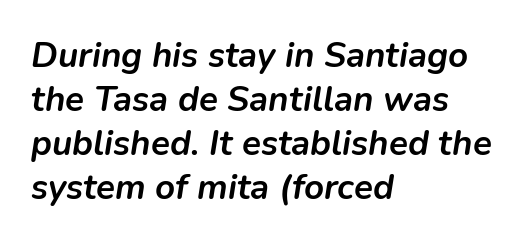
The image shows 35 px semibold type, italic (leaning right); set left-aligned, normal line spacing (1.26x), normal letter spacing, not underlined; low stroke contrast and a medium x-height.
